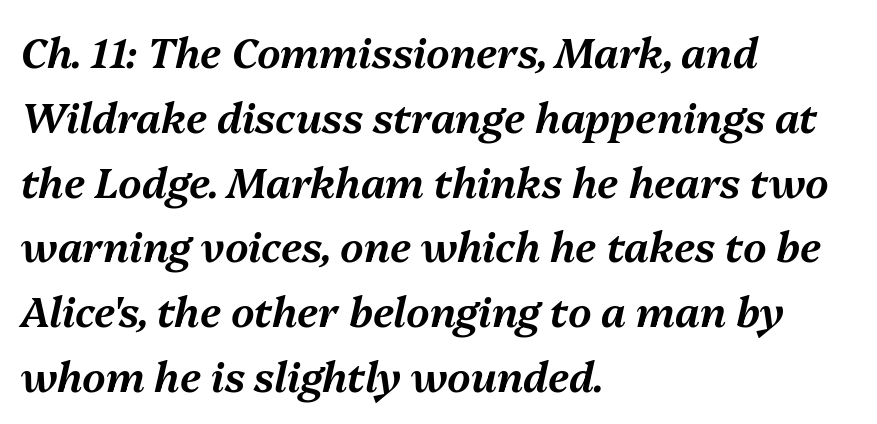
The glyphs are unaccompanied by any horizontal stroke below them. A typesetter would call this zero additional tracking. Proportional: the letters do not fall into vertical columns. The rendering applies a slant to the glyphs.
